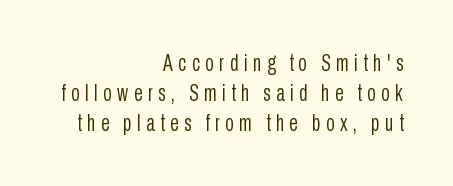
Stems here are at most as thick as an everyday book face. Words float on clear page, feet unadorned. Compared with typical body copy, the letter spacing here is much looser. Italic? Not at all — the glyphs are vertical. The space between consecutive lines is moderate.
